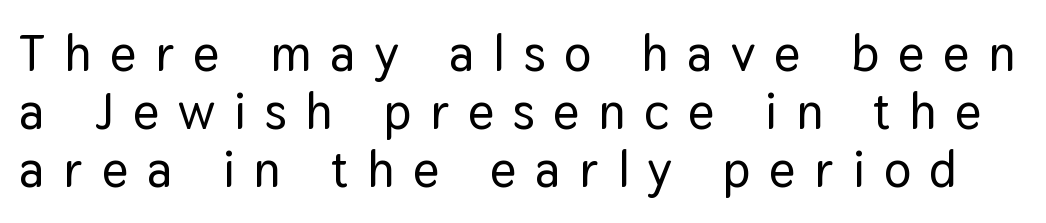
Q: Is the text italic (slanted)? A: No, it is upright.
Q: Is the typeface a serif or a sans-serif typeface? A: Sans-serif.
Q: Is the text underlined? A: No.
Q: Is the spacing between letters normal or unusually wide? A: Unusually wide.
Q: Is the spacing between lines tight, normal or loose? A: Tight.
Q: Width (condensed, normal, or wide)? A: Normal.
Q: Stroke contrast? A: Low.
Q: x-height? A: Medium.
Q: Monospaced? A: No.
